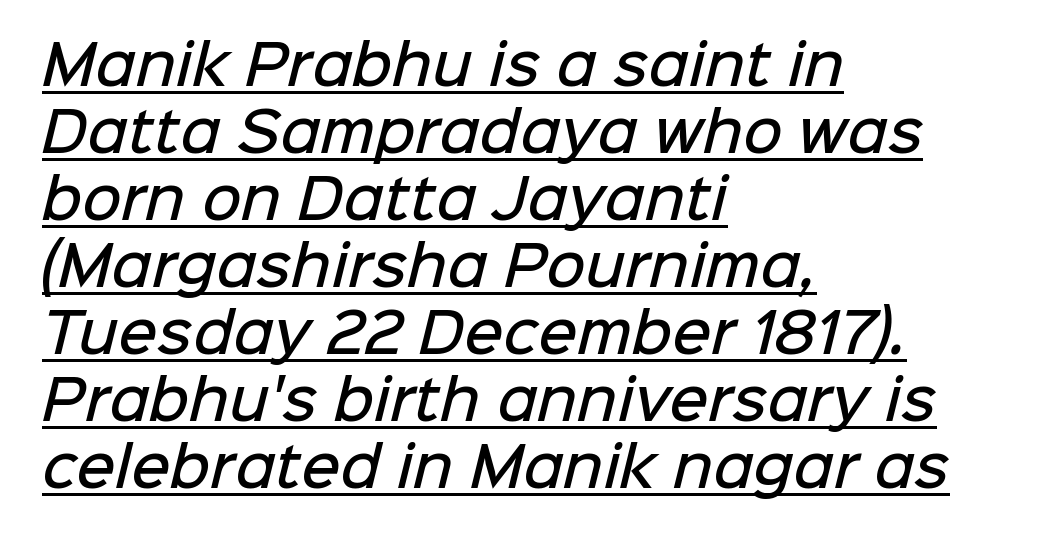
The image shows 54 px semibold sans-serif type; set left-aligned, line spacing 1.24x, normal letter spacing, underlined; low stroke contrast and a medium x-height.
